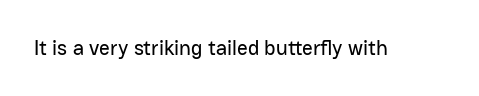
{"italic": "no", "underline": "no", "letter_spacing": "normal", "letter_spacing_em": 0.0, "glyph_px": 21}
